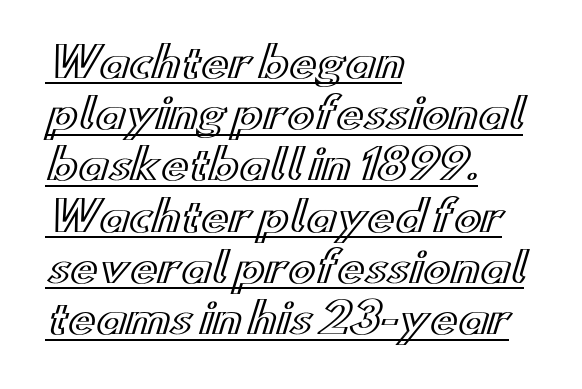
Successive baselines arrive at the customary interval. The text block is weighted toward the left margin, trailing off unevenly rightward. This sample uses plain, unmodified letter spacing.
